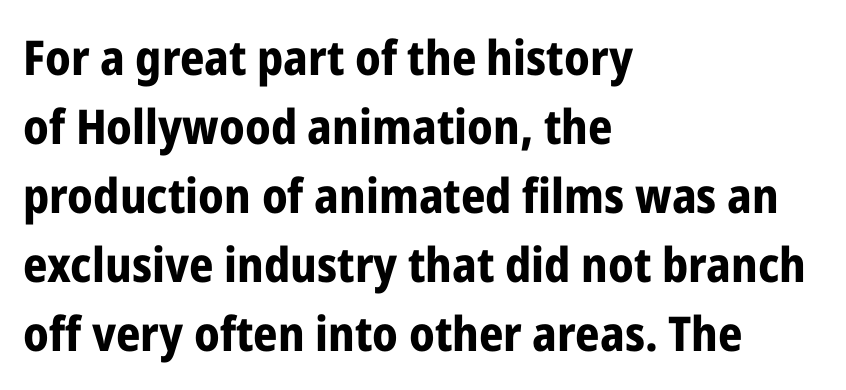
Q: Is the text bold? A: Yes.
Q: Is the text italic (slanted)? A: No, it is upright.
Q: Is the typeface a serif or a sans-serif typeface? A: Sans-serif.
Q: Is the text underlined? A: No.
Q: How is the paragraph aligned? A: Left-aligned.
Q: Is the spacing between letters normal or unusually wide? A: Normal.
Q: Is the spacing between lines tight, normal or loose? A: Normal.
Q: Width (condensed, normal, or wide)? A: Condensed.
Q: Stroke contrast? A: Low.
Q: x-height? A: Medium.
Q: Monospaced? A: No.
